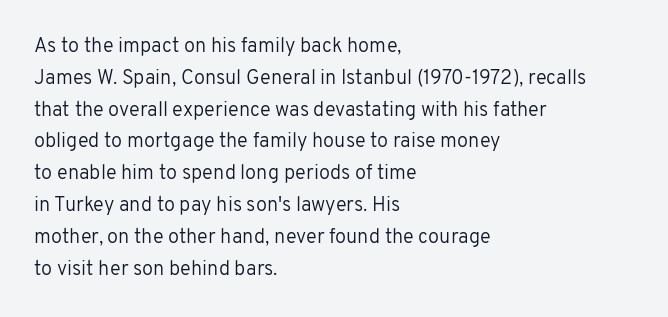
This is not heavy type; no bold has been used. Tracking here is standard; glyphs follow each other at the usual distance. Horizontal bands of white between lines are of average thickness. Underlining? Definitely not there. A student would call this left alignment; a typographer would say flush left, rag right.
